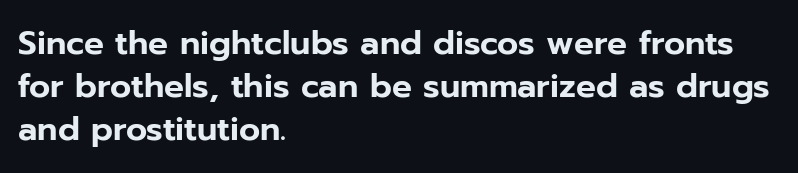
{"serif": "no", "italic": "no", "width": "normal", "stroke_contrast": "low", "x_height": "medium", "monospaced": "no", "underline": "no", "align": "left", "line_spacing": "normal", "line_spacing_ratio": 1.31, "letter_spacing": "normal", "letter_spacing_em": 0.0, "glyph_px": 33}
